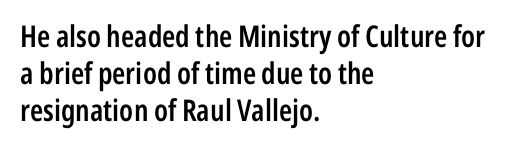
The image shows 30 px semibold, condensed sans-serif type, upright; set left-aligned, line spacing 1.24x, normal letter spacing, not underlined; low stroke contrast and a medium x-height.
